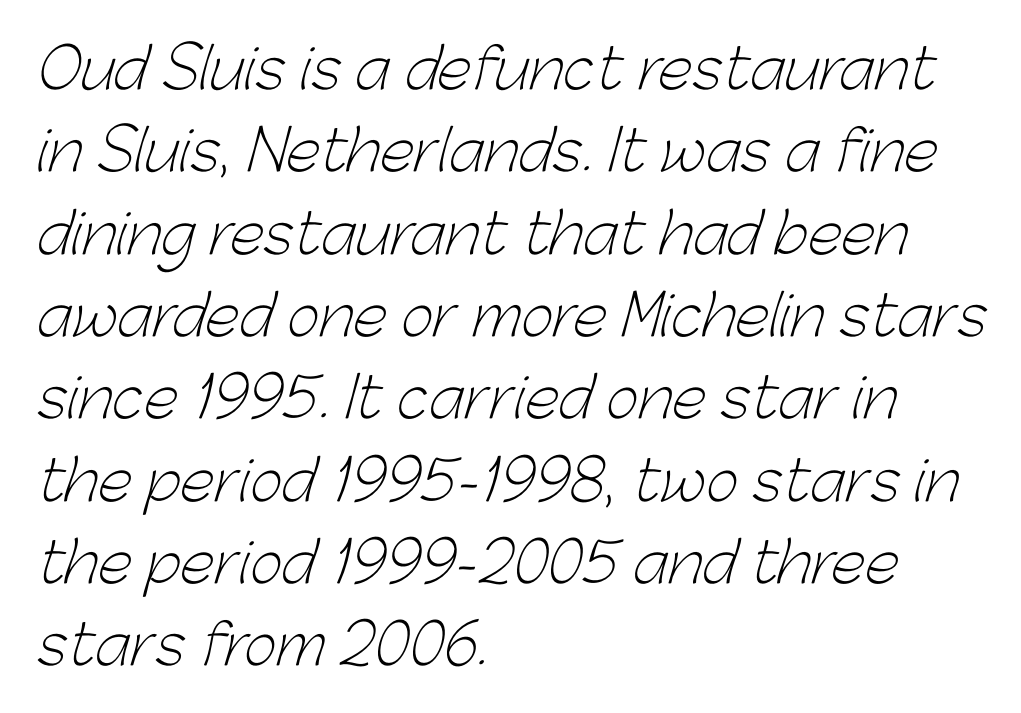
Q: Is the text bold? A: No.
Q: Is the typeface a serif or a sans-serif typeface? A: Sans-serif.
Q: Is the text underlined? A: No.
Q: How is the paragraph aligned? A: Left-aligned.
Q: Is the spacing between letters normal or unusually wide? A: Normal.
Q: Is the spacing between lines tight, normal or loose? A: Normal.
Q: Width (condensed, normal, or wide)? A: Normal.
Q: Stroke contrast? A: Low.
Q: x-height? A: Medium.
Q: Monospaced? A: No.
